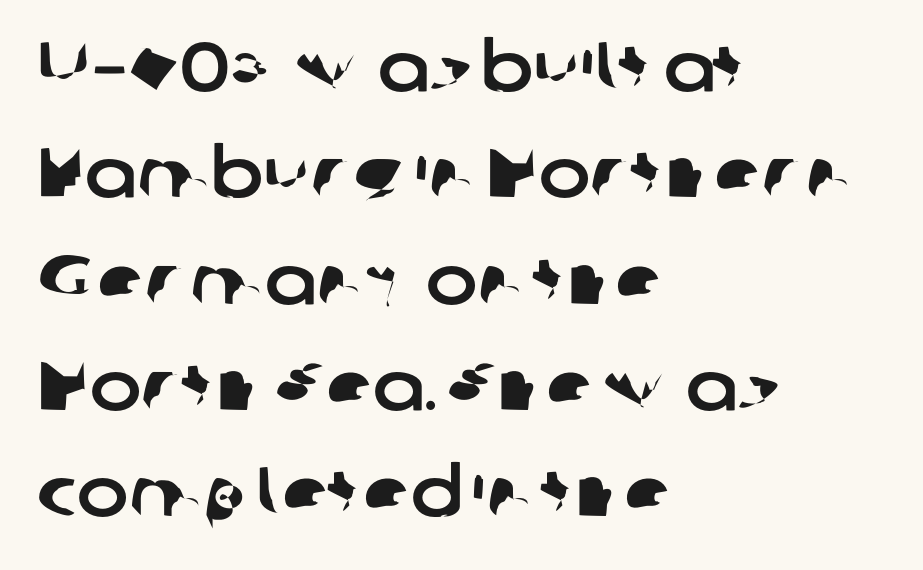
The image shows 69 px sans-serif type; set left-aligned, normal line spacing (1.54x), normal letter spacing, not underlined; low stroke contrast and a medium x-height.
